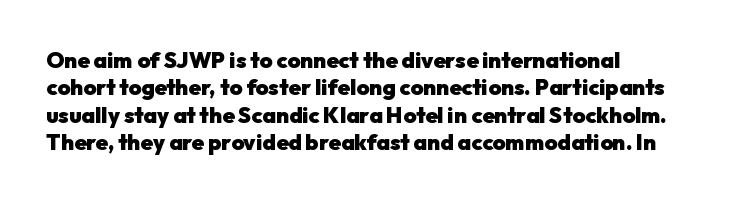
{"italic": "no", "bold": "yes", "underline": "no", "align": "left", "line_spacing_ratio": 1.24, "letter_spacing": "normal", "letter_spacing_em": 0.0, "glyph_px": 22}
